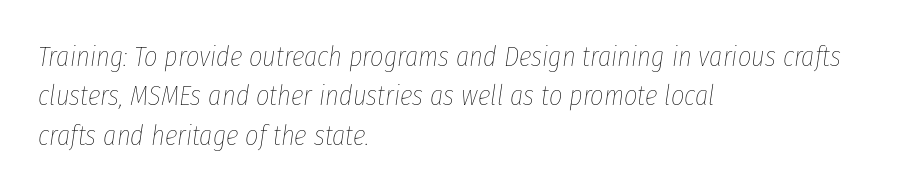
Yep, that's italic — everything's leaning. Weight: regular or lighter. The face used here is proportionally spaced, like ordinary book or web type. The glyphs are unaccompanied by any horizontal stroke below them. The lines sit at an ordinary, default distance from one another. A classic flush-left, rag-right setting is used for this passage.
